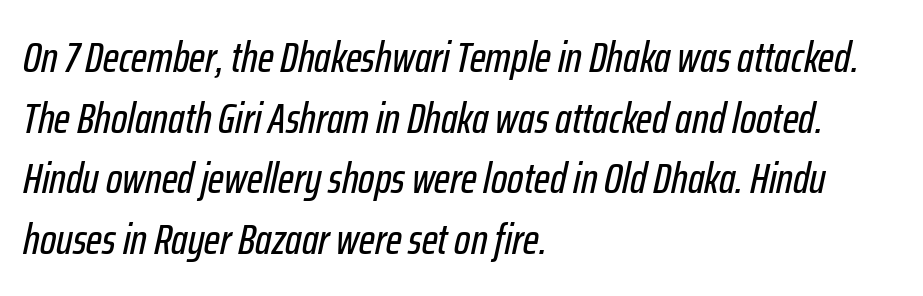
Q: Is the text italic (slanted)? A: Yes, it leans right by about 12 degrees.
Q: Is the text underlined? A: No.
Q: How is the paragraph aligned? A: Left-aligned.
Q: Is the spacing between letters normal or unusually wide? A: Normal.
Q: Is the spacing between lines tight, normal or loose? A: Normal.
Q: Width (condensed, normal, or wide)? A: Condensed.
Q: Stroke contrast? A: Low.
Q: x-height? A: Medium.
Q: Monospaced? A: No.
